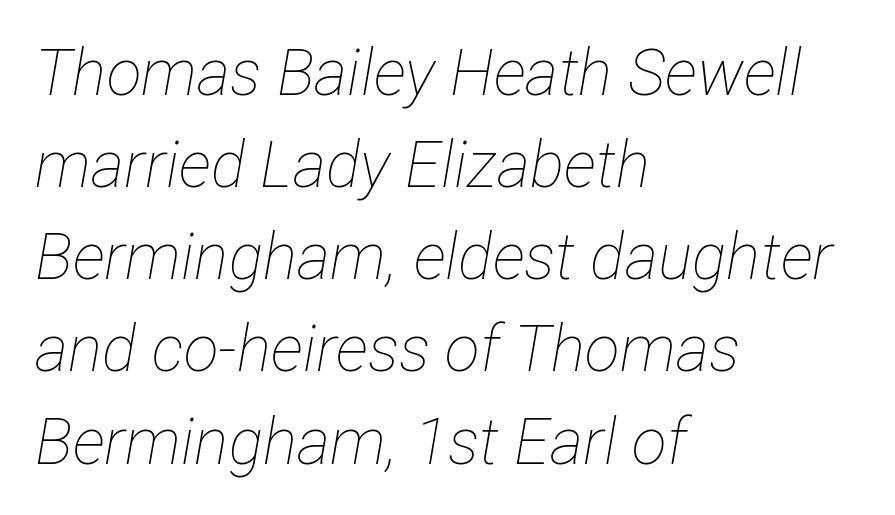
Tall strokes in this sample are angled rather than plumb. Is this a heavy cut? Hardly; it is regular or lighter. Reading down the column, the eye jumps a familiar distance to each next line. Here the designer chose a conventional face with non-uniform glyph widths.
